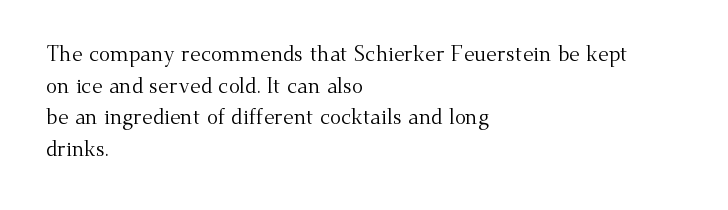
{"italic": "no", "bold": "no", "underline": "no", "align": "left", "line_spacing": "normal", "line_spacing_ratio": 1.51, "letter_spacing": "normal", "letter_spacing_em": 0.0, "glyph_px": 21}
